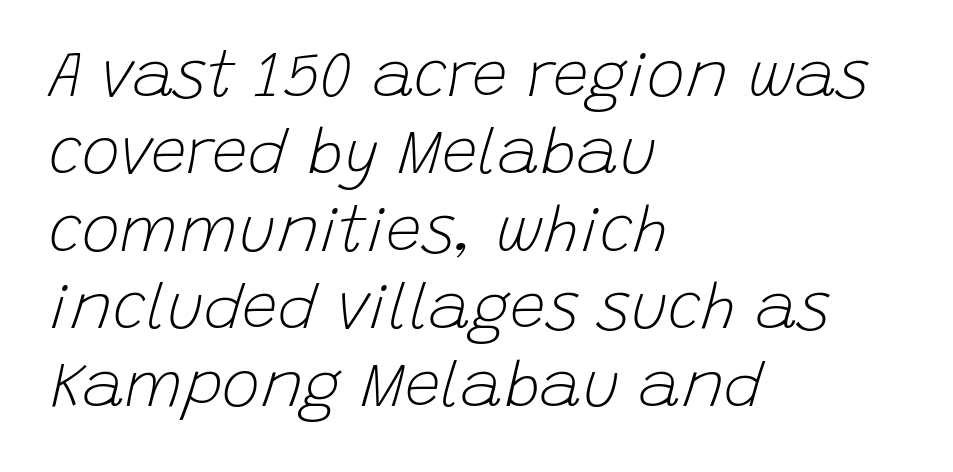
The image shows 64 px light type, italic (leaning right); set left-aligned, line spacing 1.21x, normal letter spacing, not underlined; low stroke contrast and a large x-height.
